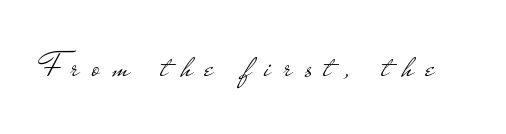
Varying glyph widths throughout — classic text-font behaviour. Check under the words: just untouched page. Loose tracking; the words dissolve into strings of separated letters. The glyphs in this specimen are sans serif.
